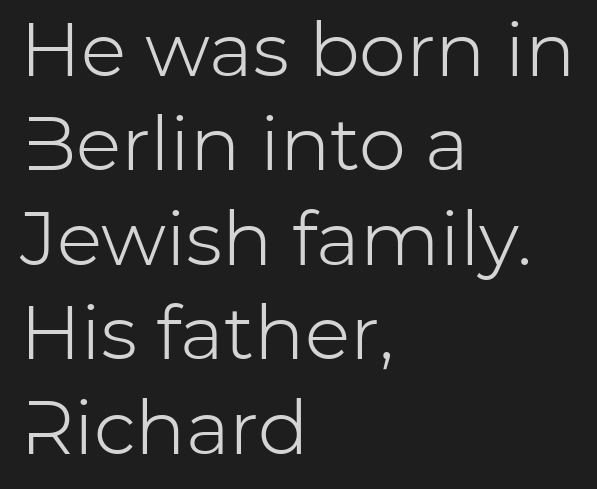
The image shows 75 px light sans-serif type, upright; set left-aligned, normal line spacing (1.26x), normal letter spacing, not underlined; low stroke contrast and a medium x-height.
